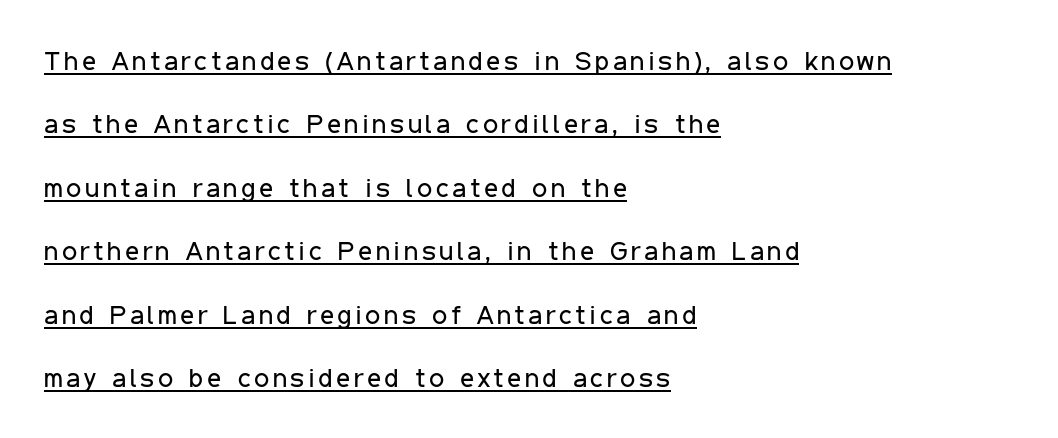
The letters stand upright; this is a roman face. Loosely led — the rows are spread out. Weight: in the light-to-regular range. Like a heading marked for emphasis, these lines bear an underscore. Casual observation: everything's shoved over to the left.
